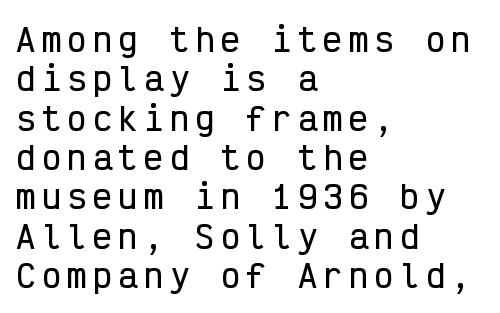
The image shows 32 px condensed sans-serif type, upright, monospaced; set left-aligned, line spacing 1.23x, unusually wide letter spacing (+0.2 em), not underlined; low stroke contrast and a medium x-height.
